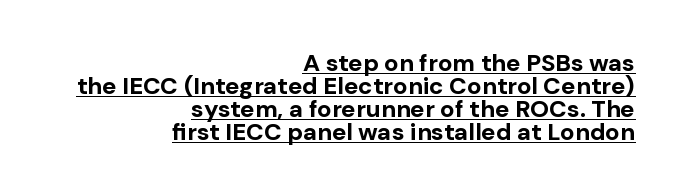
Casual observation: everything's shoved over to the right. Thick stems and heavy bowls — unmistakably bold. A rule runs beneath these lines of type. This sample uses an upright cut, with every glyph sitting square on the baseline. In terms of letterspacing, this is plain default setting.
